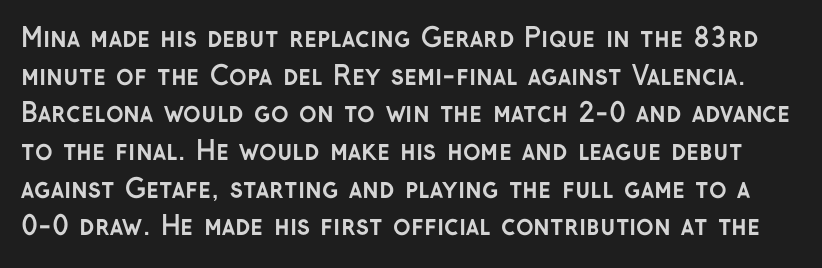
In terms of posture, this sample is upright. Spacing between characters is what you'd get straight out of the box. Leading: standard. Underline: absent.
